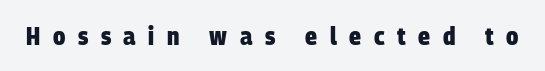
{"bold": "yes", "underline": "no", "letter_spacing": "wide", "letter_spacing_em": 0.5, "glyph_px": 25}
